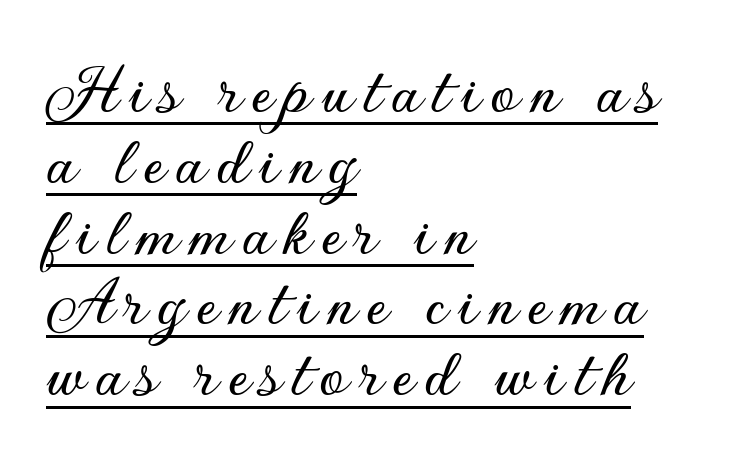
{"serif": "no", "width": "normal", "stroke_contrast": "low", "x_height": "small", "monospaced": "no", "underline": "yes", "align": "left", "line_spacing": "tight", "line_spacing_ratio": 0.97, "glyph_px": 73}
